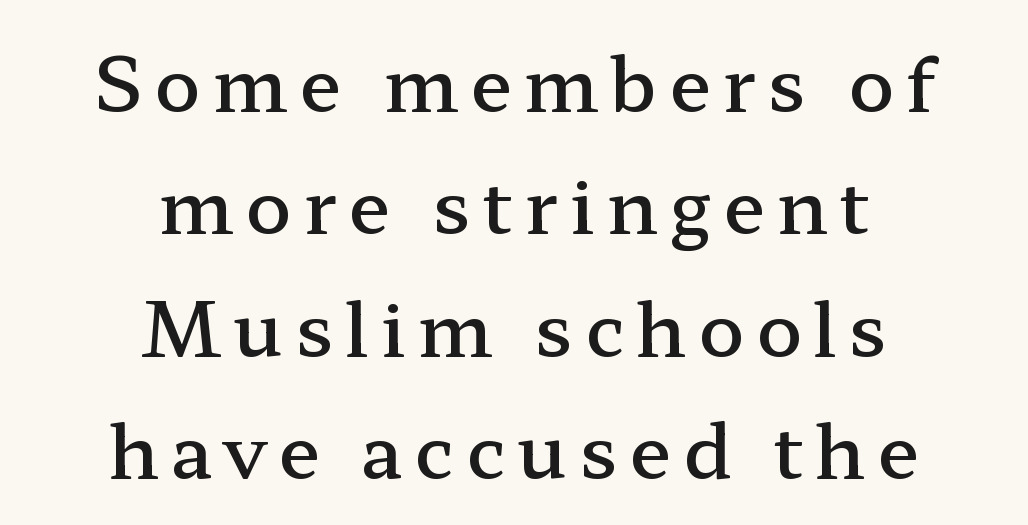
{"serif": "yes", "italic": "no", "bold": "semi", "weight": "semibold", "width": "wide", "stroke_contrast": "low", "x_height": "medium", "monospaced": "no", "underline": "no", "align": "center", "line_spacing": "normal", "line_spacing_ratio": 1.61, "glyph_px": 76}
